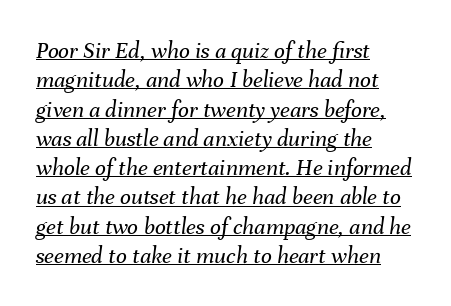
Q: Is the text bold? A: No.
Q: Is the text italic (slanted)? A: Yes, it leans right by about 8 degrees.
Q: Is the text underlined? A: Yes.
Q: How is the paragraph aligned? A: Left-aligned.
Q: Is the spacing between letters normal or unusually wide? A: Normal.
